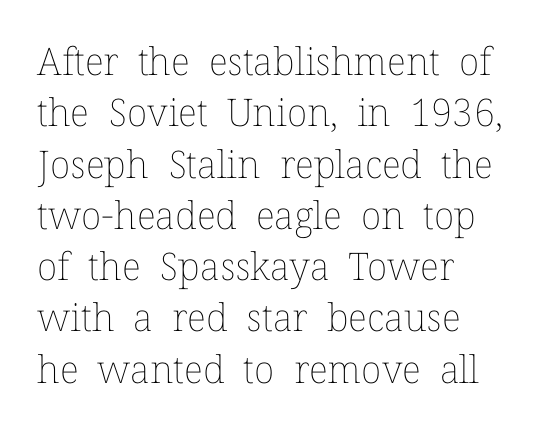
The image shows 38 px thin type, upright; set left-aligned, normal line spacing (1.35x), normal letter spacing, not underlined; low stroke contrast and a medium x-height.
